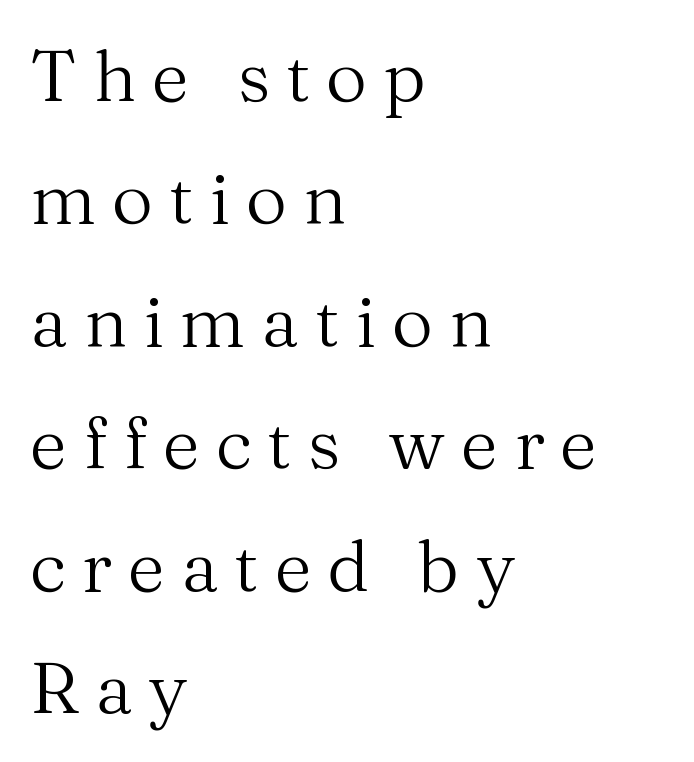
Q: Is the text bold? A: No.
Q: Is the text italic (slanted)? A: No, it is upright.
Q: Is the typeface a serif or a sans-serif typeface? A: Serif.
Q: Is the text underlined? A: No.
Q: How is the paragraph aligned? A: Left-aligned.
Q: Is the spacing between letters normal or unusually wide? A: Unusually wide.
Q: Is the spacing between lines tight, normal or loose? A: Normal.
Q: Width (condensed, normal, or wide)? A: Normal.
Q: Stroke contrast? A: Medium.
Q: x-height? A: Medium.
Q: Monospaced? A: No.
